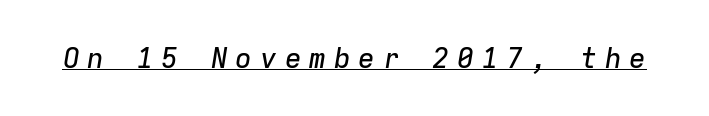
The image shows 28 px text type, italic (leaning right), monospaced; set unusually wide letter spacing (+0.28 em), underlined; low stroke contrast and a medium x-height.
